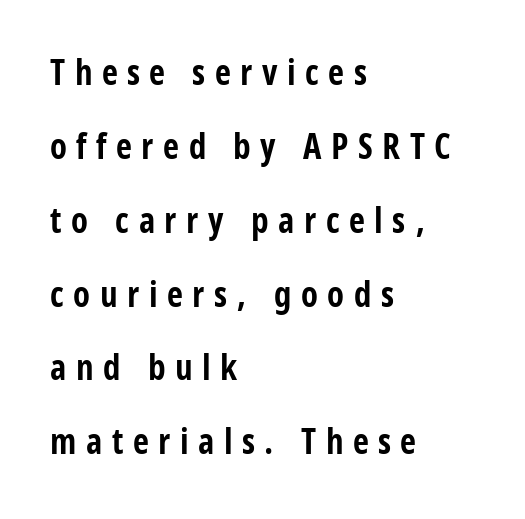
Is there any slant? The stems are plumb. Is this a fixed-width face? No — the glyphs have proportional, varying widths. Horizontal alignment here is leftward, the default for most running prose. On the weight axis this lands at bold, roughly 700. What stands out about the letter spacing? Its width — letters are far apart. Each new line begins a long way beneath the previous one.
